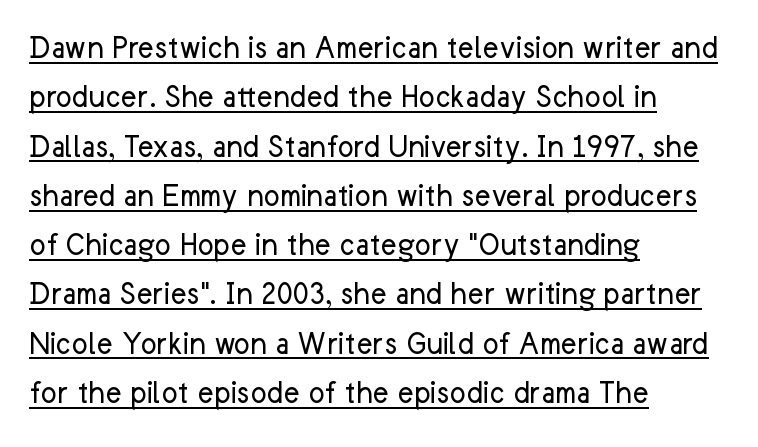
{"serif": "no", "italic": "no", "bold": "no", "weight": "regular", "width": "normal", "stroke_contrast": "low", "x_height": "medium", "monospaced": "no", "underline": "yes", "align": "left", "line_spacing": "normal", "line_spacing_ratio": 1.45, "letter_spacing": "normal", "letter_spacing_em": 0.0, "glyph_px": 34}
